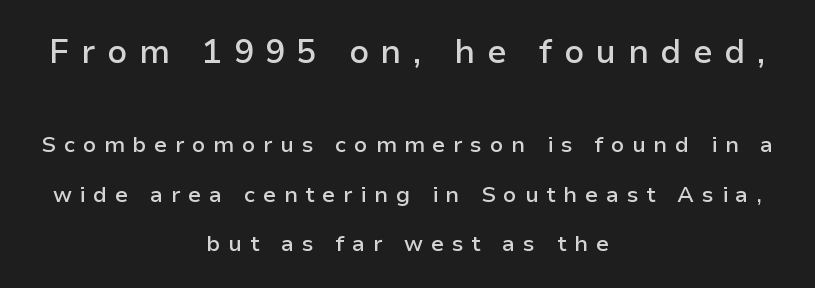
{"serif": "no", "italic": "no", "bold": "semi", "weight": "semibold", "width": "normal", "stroke_contrast": "low", "x_height": "medium", "monospaced": "no", "underline": "no", "align": "center", "line_spacing": "loose", "line_spacing_ratio": 2.24, "letter_spacing": "wide", "letter_spacing_em": 0.35, "larger_block": "first", "size_ratio": 1.5, "glyph_px": 33}
